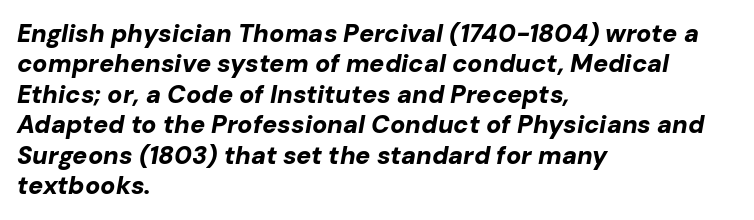
Short and long lines alike share a common starting point at left. A bare baseline throughout the passage. Is the type bold? Yes — the strokes are clearly thick and heavy. Italic: yes, the glyphs are oblique. You could call the tracking neutral — neither tight nor loose.
